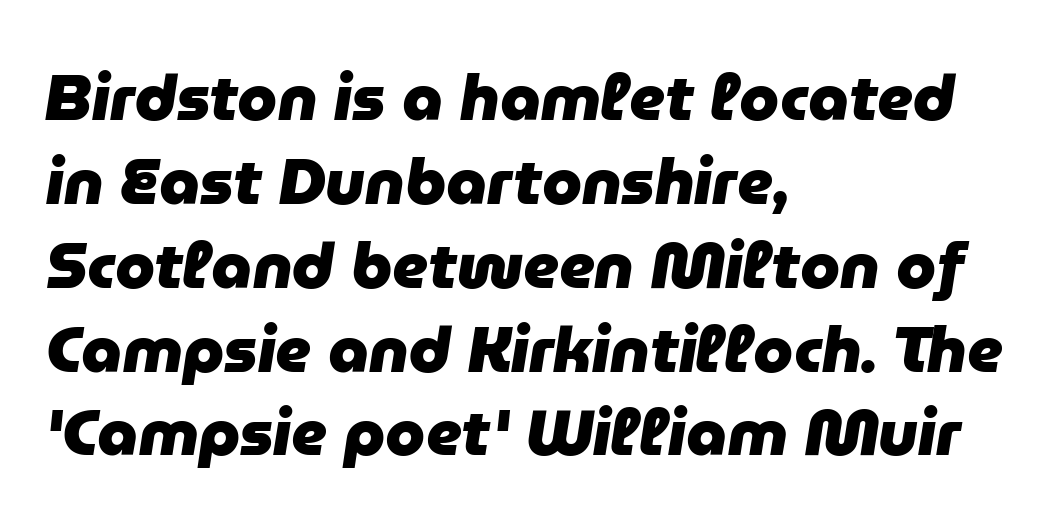
{"italic": "yes", "lean": "right", "slant_degrees": 9, "bold": "yes", "weight": "heavy", "width": "normal", "stroke_contrast": "low", "x_height": "medium", "monospaced": "no", "underline": "no", "align": "left", "line_spacing": "normal", "line_spacing_ratio": 1.31, "letter_spacing": "normal", "letter_spacing_em": 0.0, "glyph_px": 64}
